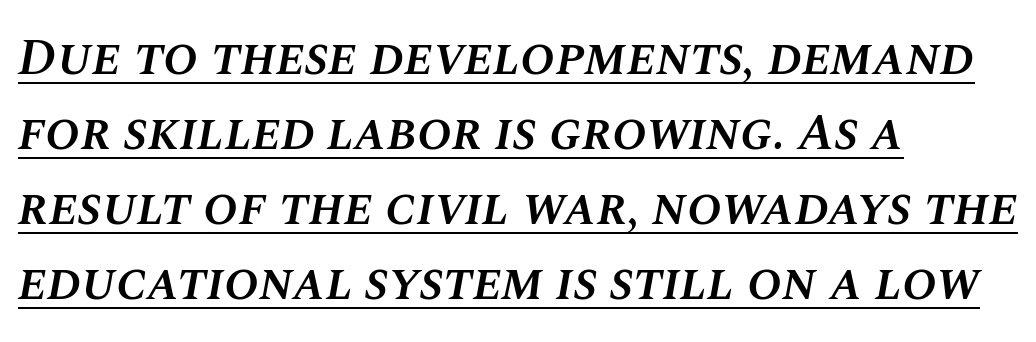
Vertically, the passage feels balanced, rows spaced as you'd expect. Spacing verdict: proportional, widths tailored to each character. The font's italic variant was chosen for this text. Weight check: semibold — heavier than regular, not quite bold. Which margin do the lines hug? The left one — the right edge is uneven. Observe the ordinary spacing: letters are neighbours, not strangers.
